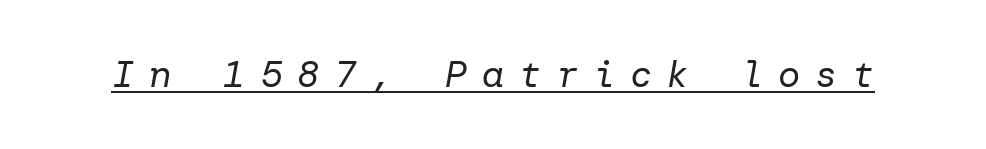
{"italic": "yes", "lean": "right", "slant_degrees": 10, "bold": "no", "weight": "regular", "width": "normal", "stroke_contrast": "low", "x_height": "medium", "underline": "yes", "letter_spacing": "wide", "letter_spacing_em": 0.4, "glyph_px": 37}
